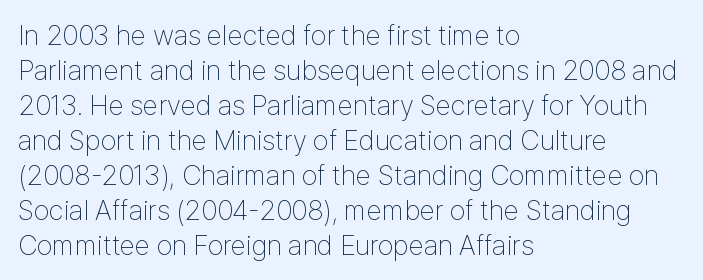
Q: Is the text bold? A: No.
Q: Is the text italic (slanted)? A: No, it is upright.
Q: Is the typeface a serif or a sans-serif typeface? A: Sans-serif.
Q: Is the text underlined? A: No.
Q: How is the paragraph aligned? A: Left-aligned.
Q: Is the spacing between letters normal or unusually wide? A: Normal.
Q: Is the spacing between lines tight, normal or loose? A: Normal.
Q: Width (condensed, normal, or wide)? A: Condensed.
Q: Stroke contrast? A: Low.
Q: x-height? A: Medium.
Q: Monospaced? A: No.
